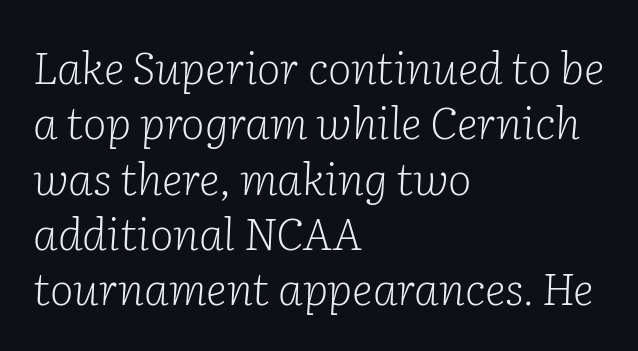
Q: Is the text bold? A: No.
Q: Is the text italic (slanted)? A: Yes, it leans right by about 2 degrees.
Q: Is the typeface a serif or a sans-serif typeface? A: Serif.
Q: Is the text underlined? A: No.
Q: How is the paragraph aligned? A: Left-aligned.
Q: Is the spacing between letters normal or unusually wide? A: Normal.
Q: Width (condensed, normal, or wide)? A: Normal.
Q: Stroke contrast? A: Low.
Q: x-height? A: Medium.
Q: Monospaced? A: No.
